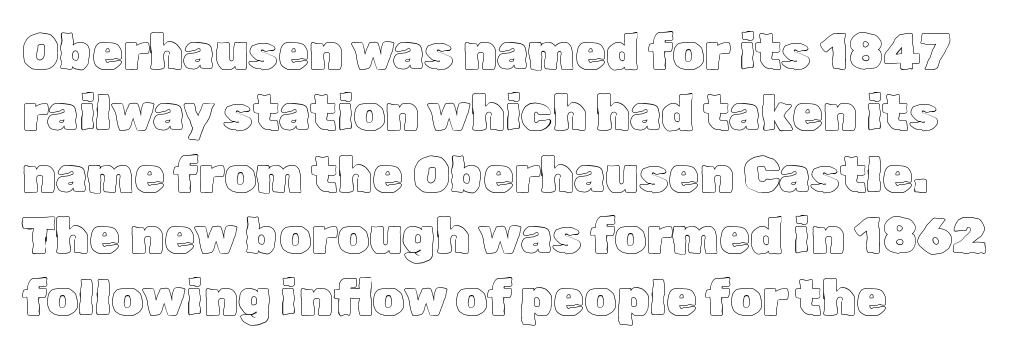
Q: Is the text italic (slanted)? A: No, it is upright.
Q: Is the text underlined? A: No.
Q: How is the paragraph aligned? A: Left-aligned.
Q: Is the spacing between letters normal or unusually wide? A: Normal.
Q: Width (condensed, normal, or wide)? A: Normal.
Q: x-height? A: Medium.
Q: Monospaced? A: No.
